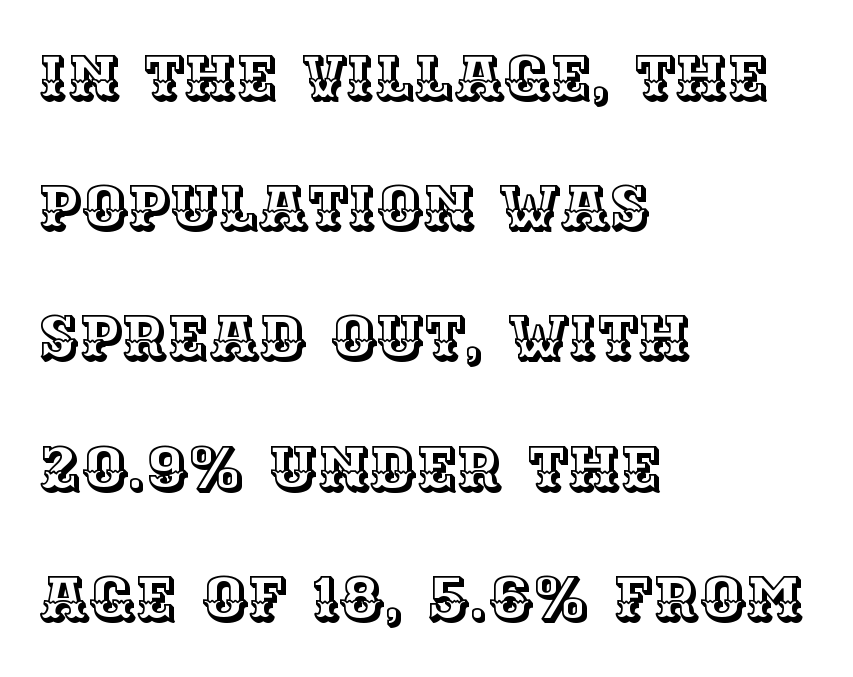
The image shows 62 px text type, upright; set left-aligned, loose line spacing (2.1x), normal letter spacing, not underlined; a large x-height.
